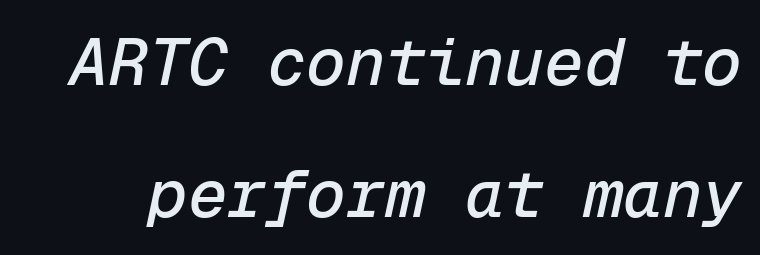
The image shows 66 px text type, italic (leaning right), monospaced; set loose line spacing (2.0x), normal letter spacing, not underlined; low stroke contrast and a medium x-height.
